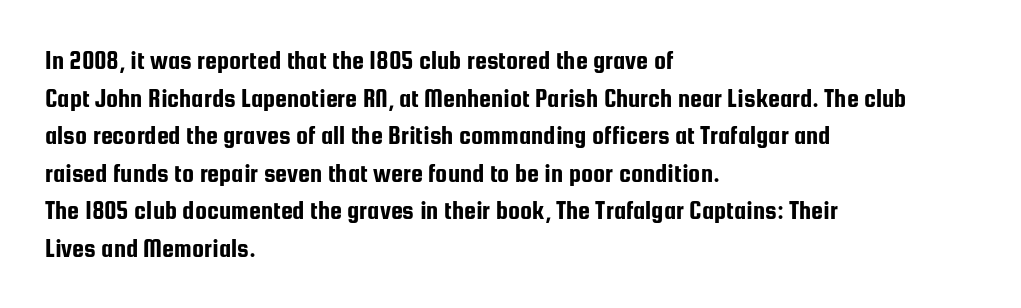
{"italic": "no", "underline": "no", "align": "left", "line_spacing": "normal", "line_spacing_ratio": 1.39, "letter_spacing": "normal", "letter_spacing_em": 0.0, "glyph_px": 27}
